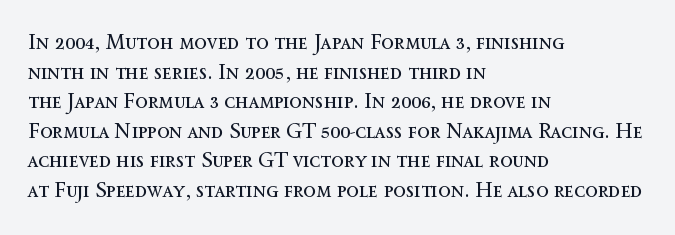
The image shows 21 px text type, upright; set left-aligned, normal line spacing (1.41x), normal letter spacing, not underlined.
